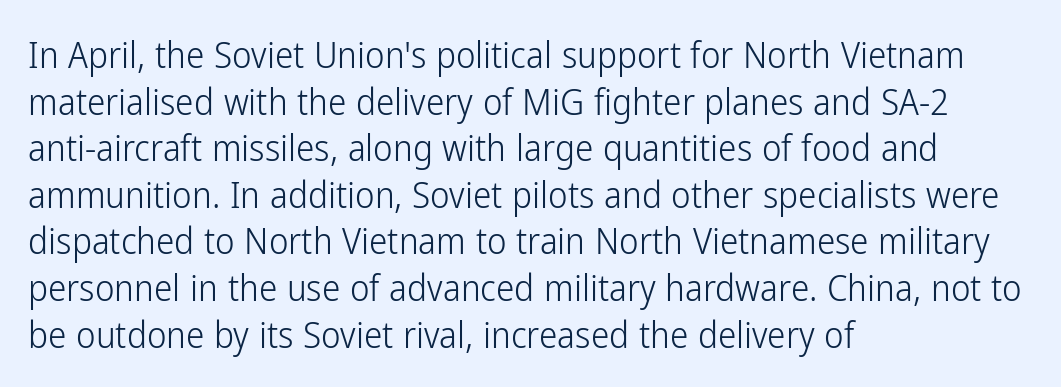
{"serif": "no", "italic": "no", "bold": "no", "weight": "light", "width": "condensed", "stroke_contrast": "low", "x_height": "medium", "monospaced": "no", "underline": "no", "align": "left", "line_spacing": "normal", "line_spacing_ratio": 1.26, "letter_spacing": "normal", "letter_spacing_em": 0.0, "glyph_px": 37}
